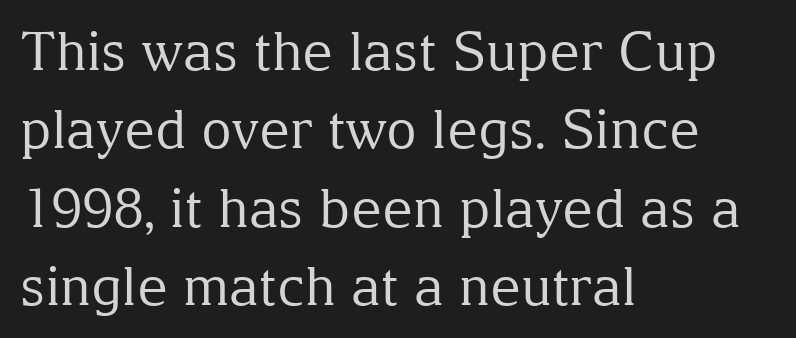
The image shows 53 px regular-weight serif type, upright; set left-aligned, normal line spacing (1.48x), normal letter spacing, not underlined; medium stroke contrast and a medium x-height.
